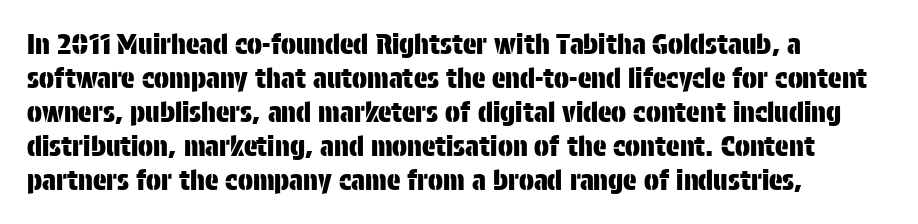
Q: Is the text italic (slanted)? A: No, it is upright.
Q: Is the typeface a serif or a sans-serif typeface? A: Sans-serif.
Q: Is the text underlined? A: No.
Q: How is the paragraph aligned? A: Left-aligned.
Q: Is the spacing between letters normal or unusually wide? A: Normal.
Q: Width (condensed, normal, or wide)? A: Condensed.
Q: Stroke contrast? A: Low.
Q: x-height? A: Large.
Q: Monospaced? A: No.
